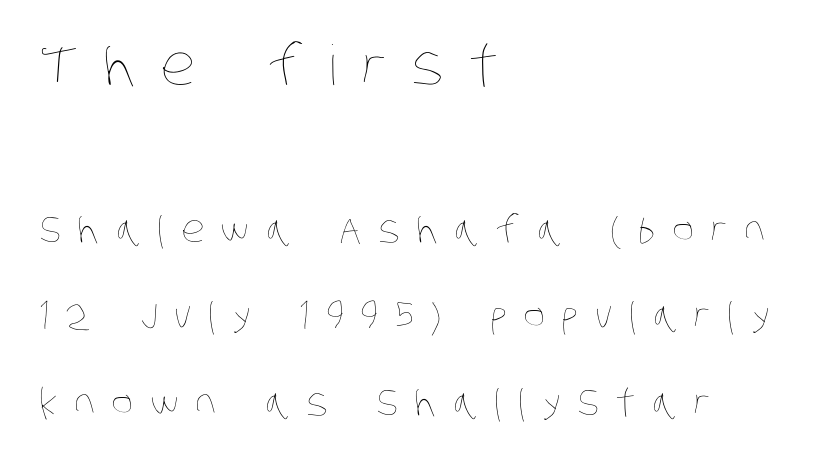
{"bold": "no", "weight": "thin", "width": "condensed", "stroke_contrast": "low", "x_height": "large", "monospaced": "no", "underline": "no", "align": "left", "line_spacing": "loose", "line_spacing_ratio": 2.33, "letter_spacing": "wide", "letter_spacing_em": 0.45, "larger_block": "first", "size_ratio": 1.49, "glyph_px": 55}
